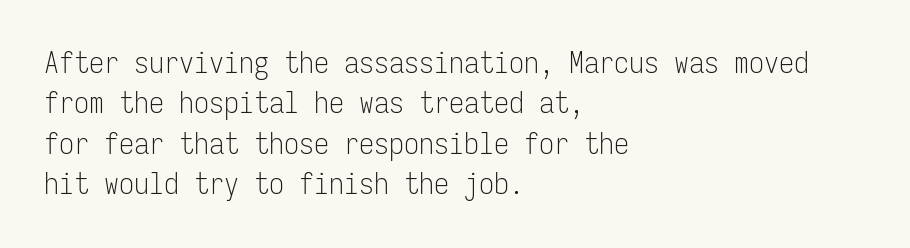
The image shows 30 px light, condensed sans-serif type, upright, monospaced; set left-aligned, normal line spacing (1.35x), normal letter spacing, not underlined; low stroke contrast and a medium x-height.
